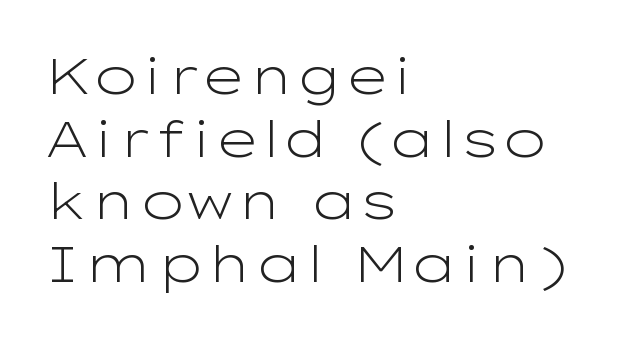
The image shows 51 px light, wide sans-serif type, upright; set left-aligned, line spacing 1.23x, normal letter spacing, not underlined; low stroke contrast and a medium x-height.
